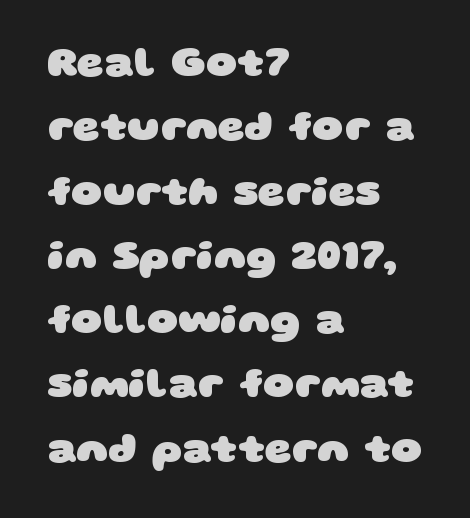
{"serif": "no", "bold": "yes", "weight": "heavy", "width": "wide", "stroke_contrast": "low", "x_height": "large", "monospaced": "no", "underline": "no", "align": "left", "line_spacing": "normal", "line_spacing_ratio": 1.53, "letter_spacing": "normal", "letter_spacing_em": 0.0, "glyph_px": 42}
